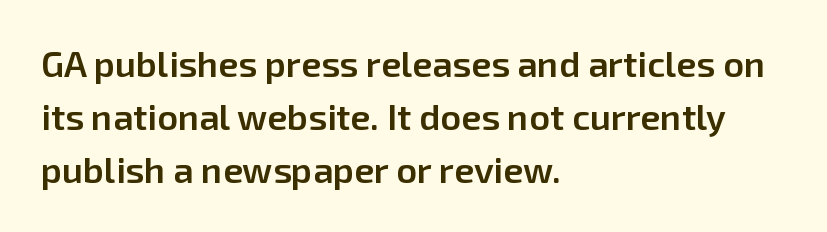
Q: Is the text bold? A: Semi-bold.
Q: Is the text italic (slanted)? A: No, it is upright.
Q: Is the typeface a serif or a sans-serif typeface? A: Sans-serif.
Q: Is the text underlined? A: No.
Q: How is the paragraph aligned? A: Left-aligned.
Q: Is the spacing between letters normal or unusually wide? A: Normal.
Q: Is the spacing between lines tight, normal or loose? A: Normal.
Q: Width (condensed, normal, or wide)? A: Normal.
Q: Stroke contrast? A: Low.
Q: x-height? A: Medium.
Q: Monospaced? A: No.
